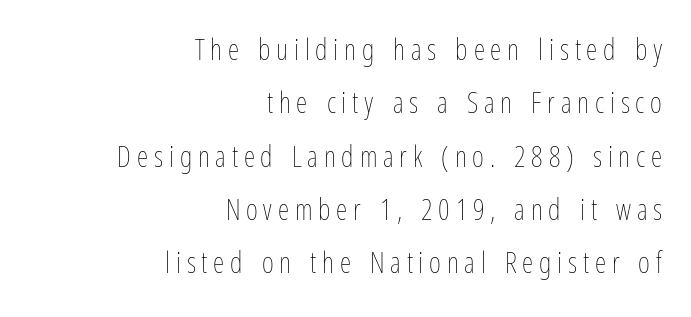
The image shows 29 px thin, condensed type, upright; set right-aligned, line spacing 1.84x, unusually wide letter spacing (+0.2 em), not underlined; low stroke contrast and a medium x-height.
